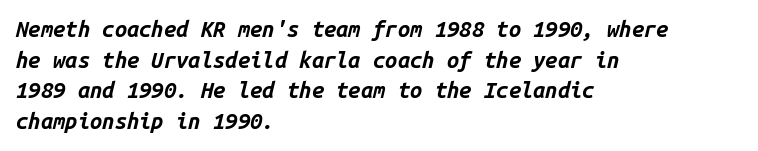
The image shows 22 px bold type, italic (leaning right); set left-aligned, normal line spacing (1.39x), normal letter spacing, not underlined.
